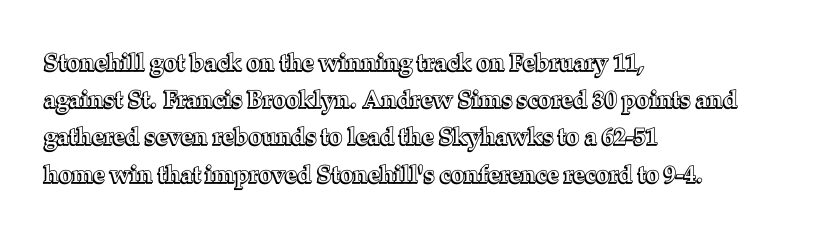
{"italic": "no", "underline": "no", "align": "left", "line_spacing": "normal", "line_spacing_ratio": 1.55, "letter_spacing": "normal", "letter_spacing_em": 0.0, "glyph_px": 24}
